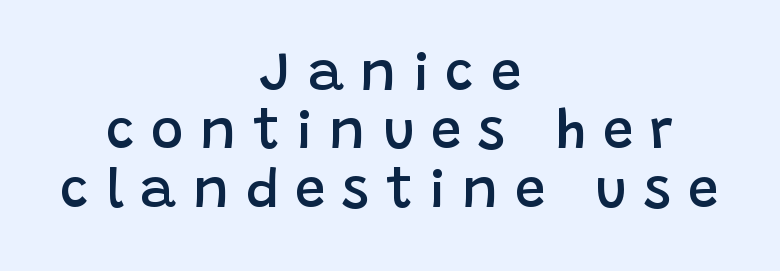
{"serif": "no", "italic": "no", "bold": "semi", "weight": "semibold", "width": "normal", "stroke_contrast": "low", "x_height": "large", "monospaced": "no", "underline": "no", "align": "center", "line_spacing": "tight", "line_spacing_ratio": 1.06, "letter_spacing": "wide", "letter_spacing_em": 0.3, "glyph_px": 55}
